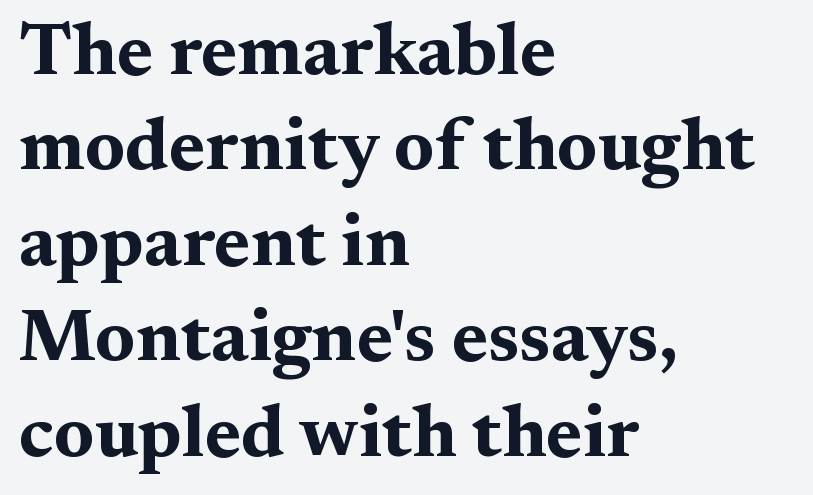
Q: Is the text bold? A: Yes.
Q: Is the text italic (slanted)? A: No, it is upright.
Q: Is the typeface a serif or a sans-serif typeface? A: Serif.
Q: Is the text underlined? A: No.
Q: How is the paragraph aligned? A: Left-aligned.
Q: Is the spacing between letters normal or unusually wide? A: Normal.
Q: Is the spacing between lines tight, normal or loose? A: Normal.
Q: Width (condensed, normal, or wide)? A: Wide.
Q: Stroke contrast? A: Medium.
Q: x-height? A: Medium.
Q: Monospaced? A: No.
